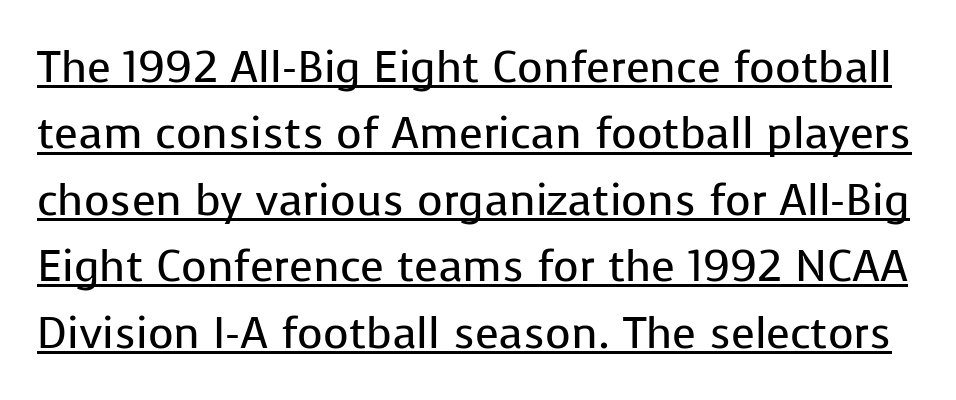
{"serif": "no", "italic": "no", "bold": "no", "weight": "regular", "width": "normal", "stroke_contrast": "low", "x_height": "medium", "monospaced": "no", "underline": "yes", "line_spacing": "normal", "line_spacing_ratio": 1.51, "letter_spacing": "normal", "letter_spacing_em": 0.0, "glyph_px": 44}
